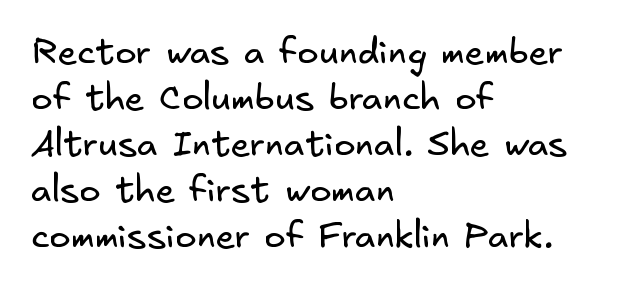
Q: Is the text bold? A: No.
Q: Is the typeface a serif or a sans-serif typeface? A: Sans-serif.
Q: Is the text underlined? A: No.
Q: How is the paragraph aligned? A: Left-aligned.
Q: Is the spacing between letters normal or unusually wide? A: Normal.
Q: Is the spacing between lines tight, normal or loose? A: Normal.
Q: Width (condensed, normal, or wide)? A: Normal.
Q: Stroke contrast? A: Low.
Q: x-height? A: Small.
